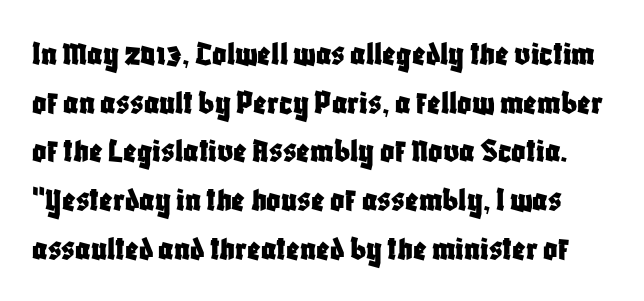
Q: Is the text italic (slanted)? A: No, it is upright.
Q: Is the typeface a serif or a sans-serif typeface? A: Sans-serif.
Q: Is the text underlined? A: No.
Q: Is the spacing between letters normal or unusually wide? A: Normal.
Q: Is the spacing between lines tight, normal or loose? A: Normal.
Q: Width (condensed, normal, or wide)? A: Condensed.
Q: Stroke contrast? A: Low.
Q: x-height? A: Large.
Q: Monospaced? A: No.
